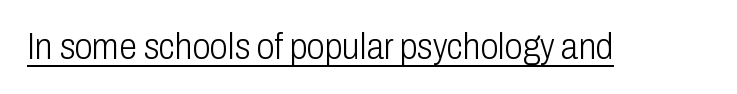
The passage shown is typed in a proportional face where columns would drift. The lettering stays uniformly vertical, giving the passage a roman look. Decoration check: the copy is underlined. The cut favours lightness, reaching ordinary text weight at its darkest.
